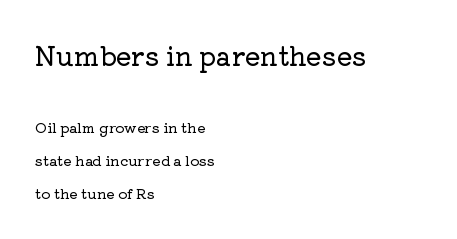
The image shows 26 px text type, upright; set left-aligned, loose line spacing (2.33x), normal letter spacing, not underlined; the first (top) block is 1.86x larger.
